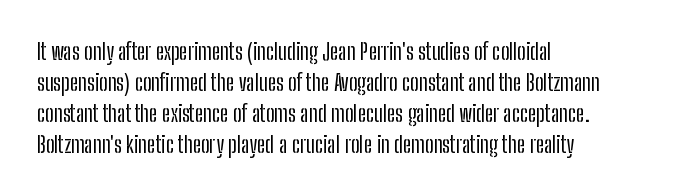
The designer left line spacing at the default. Glance below the letters and you will spot only blank space. The letters sit at their default tracking, neither squeezed nor spread. If you drew a line through each stem, it would be perfectly vertical. The compositor pushed each line to the left boundary.
